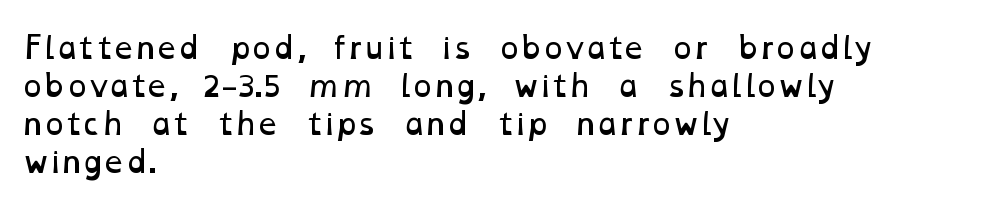
Q: Is the text bold? A: No.
Q: Is the text underlined? A: No.
Q: How is the paragraph aligned? A: Left-aligned.
Q: Is the spacing between letters normal or unusually wide? A: Normal.
Q: Is the spacing between lines tight, normal or loose? A: Normal.
Q: Width (condensed, normal, or wide)? A: Wide.
Q: Stroke contrast? A: Low.
Q: x-height? A: Medium.
Q: Monospaced? A: No.
